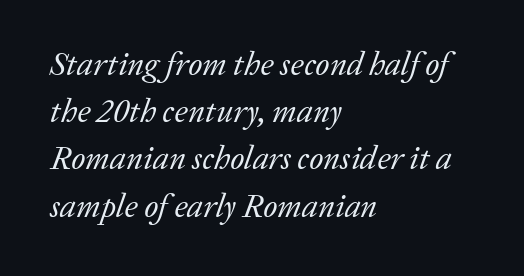
Q: Is the text bold? A: No.
Q: Is the text italic (slanted)? A: Yes, it leans right by about 20 degrees.
Q: Is the typeface a serif or a sans-serif typeface? A: Serif.
Q: Is the text underlined? A: No.
Q: How is the paragraph aligned? A: Left-aligned.
Q: Is the spacing between letters normal or unusually wide? A: Normal.
Q: Is the spacing between lines tight, normal or loose? A: Normal.
Q: Width (condensed, normal, or wide)? A: Normal.
Q: Stroke contrast? A: Low.
Q: x-height? A: Medium.
Q: Monospaced? A: No.
